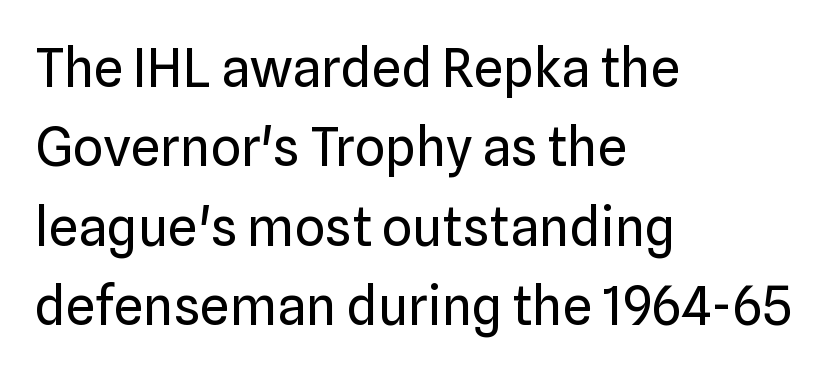
{"serif": "no", "italic": "no", "bold": "no", "weight": "regular", "width": "normal", "stroke_contrast": "low", "x_height": "medium", "monospaced": "no", "underline": "no", "align": "left", "line_spacing": "normal", "line_spacing_ratio": 1.5, "letter_spacing": "normal", "letter_spacing_em": 0.0, "glyph_px": 53}
